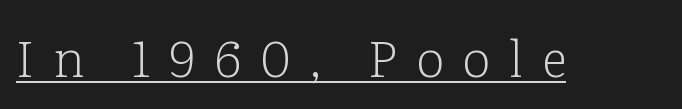
Short note: letters widely spaced. Each stroke keeps to a modest, everyday thickness or less. Ordinary non-slanted type is in use. The characters display serif detailing at their extremities. This sample has the flowing, uneven cadence of proportional lettering. Honestly, the underline is the first thing you notice here.
